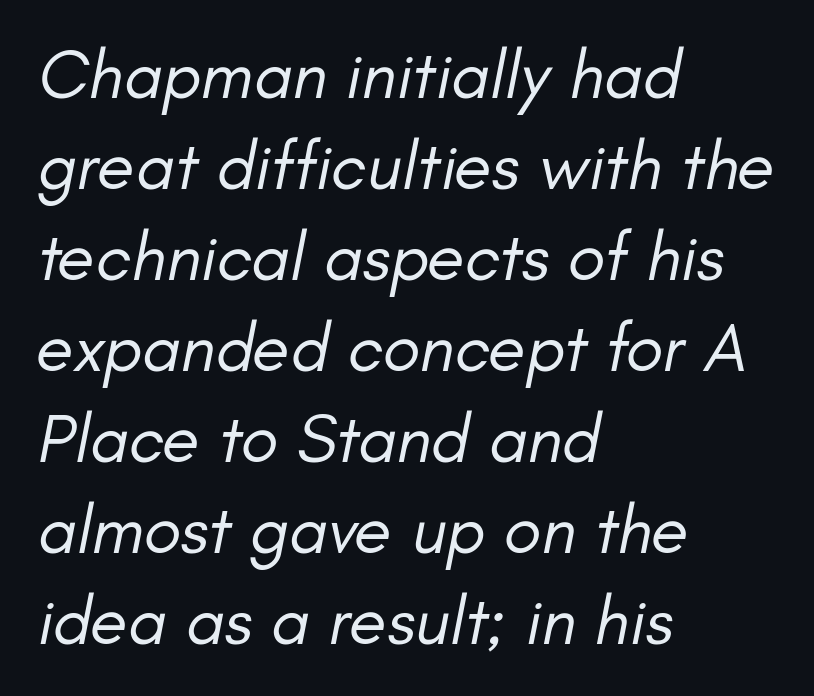
{"italic": "yes", "lean": "right", "slant_degrees": 11, "bold": "no", "weight": "regular", "width": "normal", "stroke_contrast": "low", "x_height": "small", "monospaced": "no", "underline": "no", "align": "left", "line_spacing": "normal", "line_spacing_ratio": 1.32, "letter_spacing": "normal", "letter_spacing_em": 0.0, "glyph_px": 69}
